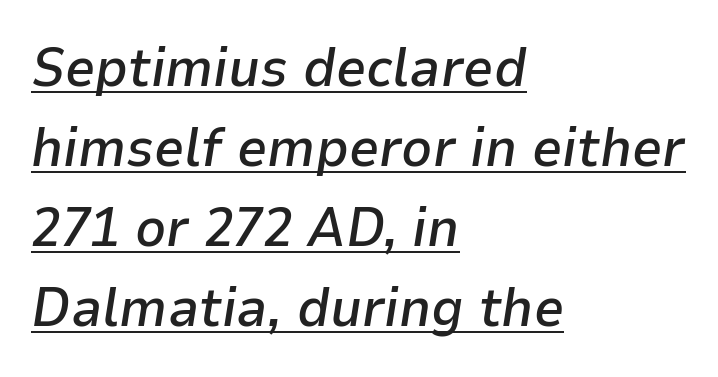
The image shows 54 px semibold type, italic (leaning right); set left-aligned, normal line spacing (1.48x), normal letter spacing, underlined; low stroke contrast and a medium x-height.
